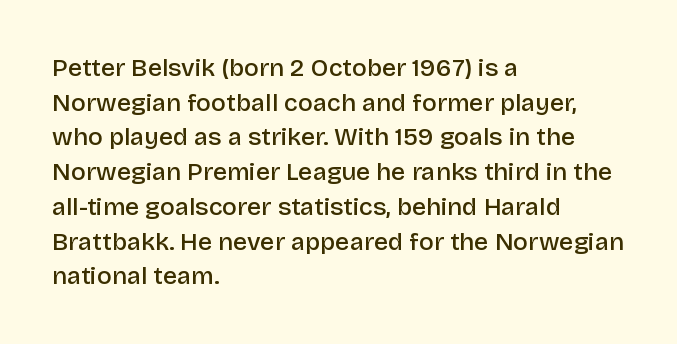
Q: Is the text bold? A: Semi-bold.
Q: Is the text italic (slanted)? A: No, it is upright.
Q: Is the text underlined? A: No.
Q: How is the paragraph aligned? A: Left-aligned.
Q: Is the spacing between letters normal or unusually wide? A: Normal.
Q: Is the spacing between lines tight, normal or loose? A: Normal.
